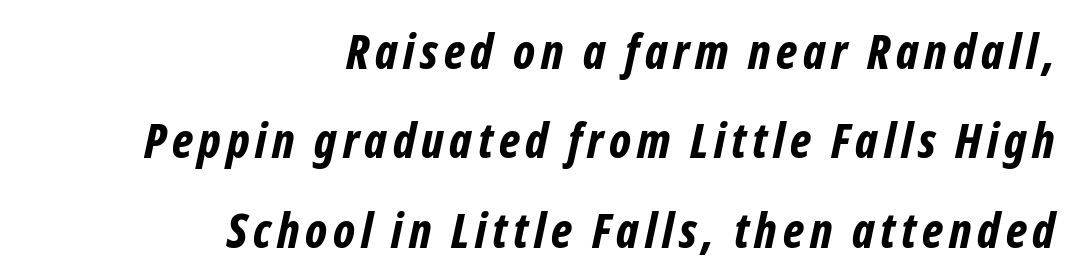
The image shows 48 px bold, condensed type, italic (leaning right); set right-aligned, line spacing 1.86x, not underlined; low stroke contrast and a medium x-height.
